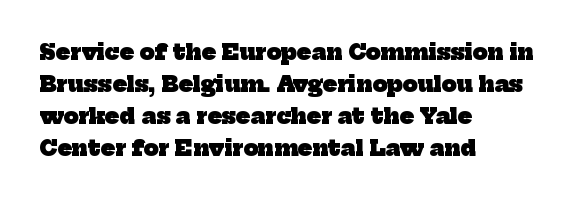
The image shows 21 px bold type; set left-aligned, normal line spacing (1.53x), normal letter spacing, not underlined.
